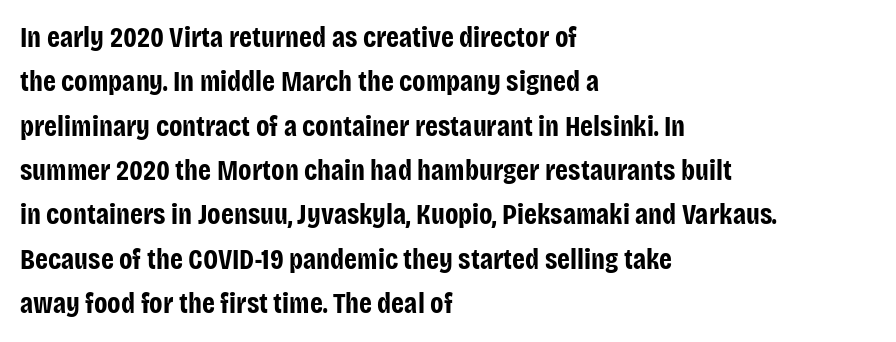
The setting favours the left margin, as ordinary paragraphs usually do. Compared with typical body copy, the letter spacing here is the same. The type sits square on the baseline with zero lean. Horizontal bands of white between lines are of average thickness.
